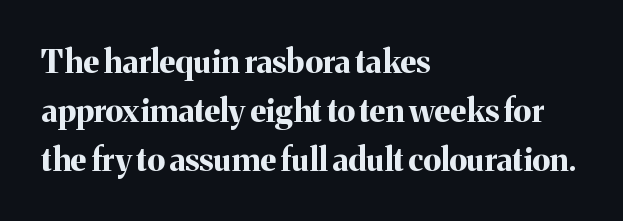
Thick stems and heavy bowls — unmistakably bold. The rendering uses natural spacing where letterforms have individual widths. Look at the tracking — it's just the regular setting, nothing added. This is serif lettering, the kind often seen in printed books.
